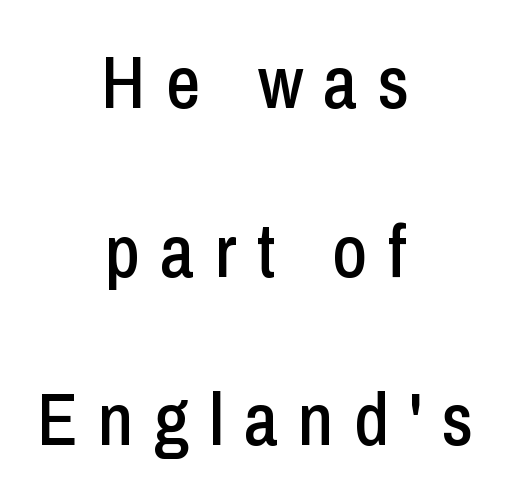
The image shows 75 px condensed sans-serif type, upright; set centered, loose line spacing (2.25x), unusually wide letter spacing (+0.27 em), not underlined; low stroke contrast and a medium x-height.
